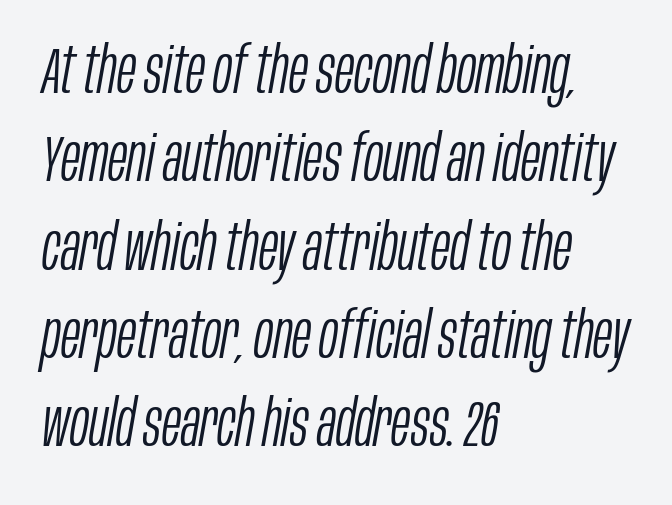
The image shows 64 px light, condensed type, italic (leaning right); set left-aligned, normal line spacing (1.38x), normal letter spacing, not underlined; low stroke contrast and a large x-height.
